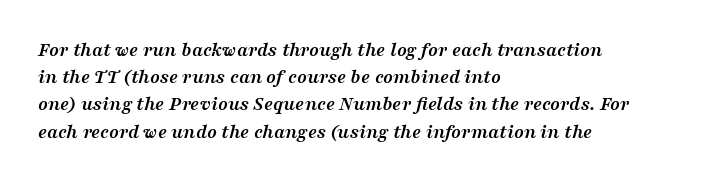
Here the glyphs are tracked normally, forming tight word shapes. If you drew a line through each stem, it would be angled. On the weight axis this lands at bold, roughly 700. The lines in this sample share a left origin and differ only in where they stop.
